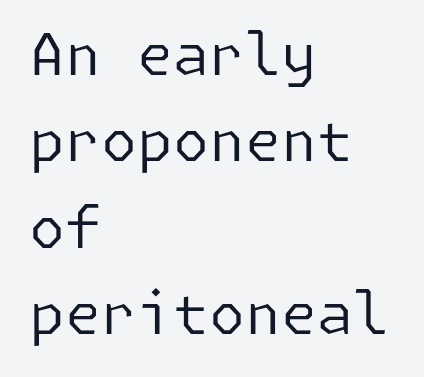
{"serif": "no", "italic": "no", "bold": "no", "weight": "regular", "width": "normal", "stroke_contrast": "low", "x_height": "medium", "underline": "no", "align": "left", "line_spacing": "normal", "line_spacing_ratio": 1.49, "letter_spacing": "normal", "letter_spacing_em": 0.0, "glyph_px": 58}
